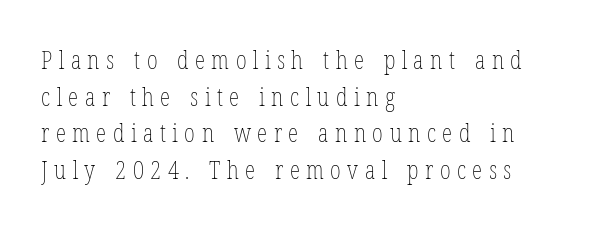
{"italic": "no", "bold": "no", "underline": "no", "align": "left", "line_spacing": "normal", "line_spacing_ratio": 1.41, "letter_spacing": "wide", "letter_spacing_em": 0.25, "glyph_px": 26}
